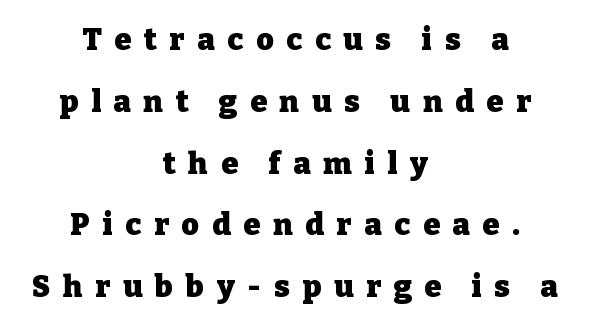
{"serif": "yes", "italic": "no", "bold": "yes", "weight": "heavy", "width": "normal", "stroke_contrast": "low", "x_height": "medium", "monospaced": "no", "underline": "no", "align": "center", "line_spacing": "loose", "line_spacing_ratio": 2.06, "letter_spacing": "wide", "letter_spacing_em": 0.43, "glyph_px": 30}
